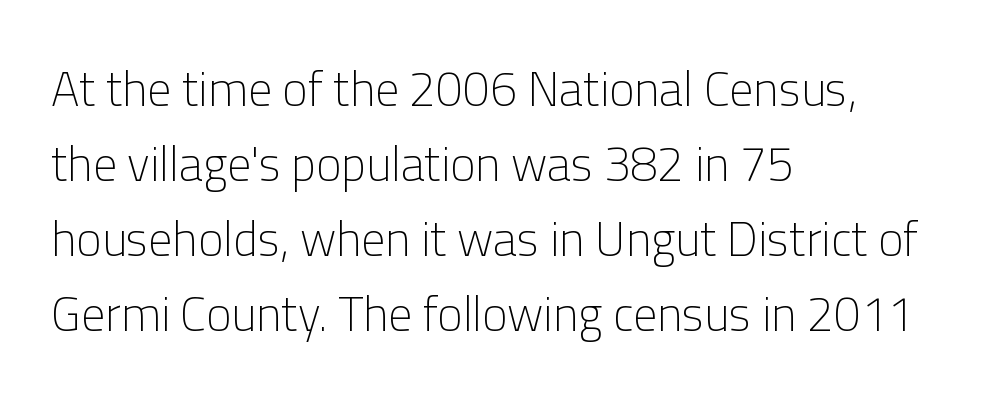
The image shows 48 px light sans-serif type, upright; set left-aligned, normal line spacing (1.56x), normal letter spacing, not underlined; low stroke contrast and a medium x-height.
